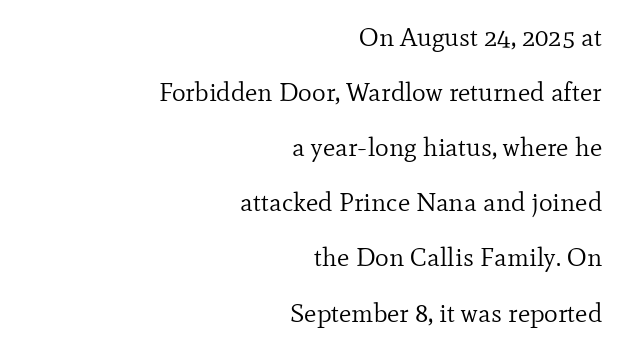
Q: Is the text bold? A: No.
Q: Is the text italic (slanted)? A: No, it is upright.
Q: Is the text underlined? A: No.
Q: How is the paragraph aligned? A: Right-aligned.
Q: Is the spacing between letters normal or unusually wide? A: Normal.
Q: Is the spacing between lines tight, normal or loose? A: Loose.
